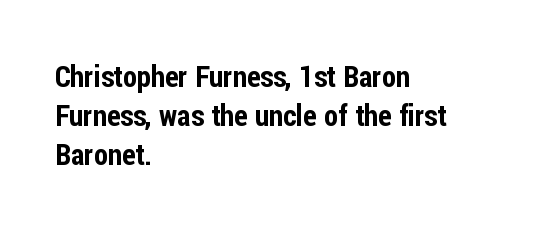
{"serif": "no", "italic": "no", "width": "condensed", "stroke_contrast": "low", "x_height": "medium", "monospaced": "no", "underline": "no", "align": "left", "line_spacing": "normal", "line_spacing_ratio": 1.35, "letter_spacing": "normal", "letter_spacing_em": 0.0, "glyph_px": 29}
